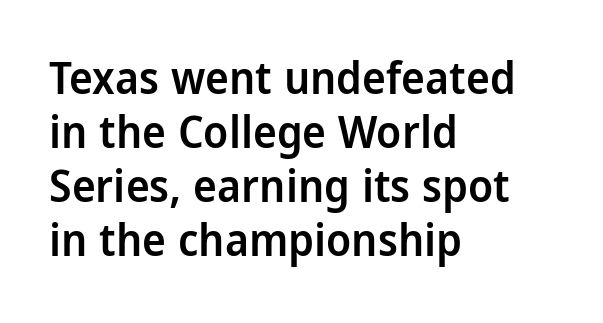
{"serif": "no", "italic": "no", "bold": "semi", "weight": "semibold", "width": "condensed", "stroke_contrast": "low", "x_height": "large", "monospaced": "no", "underline": "no", "align": "left", "line_spacing_ratio": 1.2, "letter_spacing": "normal", "letter_spacing_em": 0.0, "glyph_px": 45}
